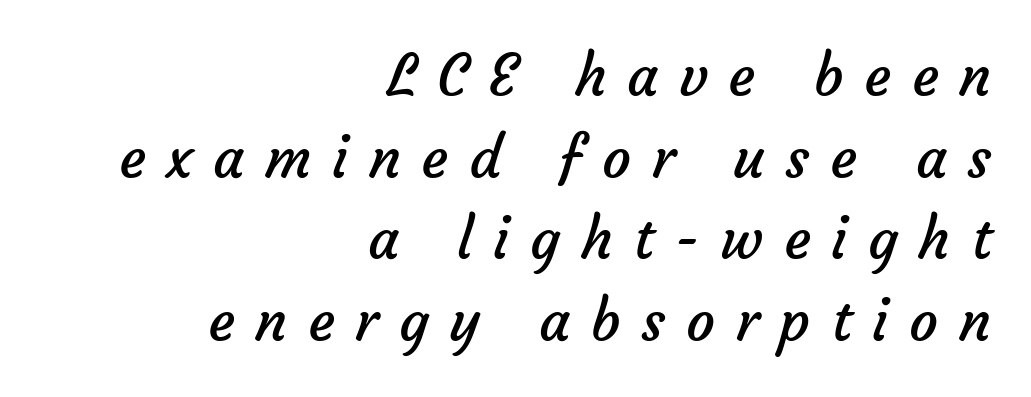
{"serif": "no", "bold": "no", "weight": "regular", "width": "normal", "stroke_contrast": "low", "x_height": "medium", "monospaced": "no", "underline": "no", "align": "right", "line_spacing": "normal", "line_spacing_ratio": 1.43, "letter_spacing": "wide", "letter_spacing_em": 0.36, "glyph_px": 57}
